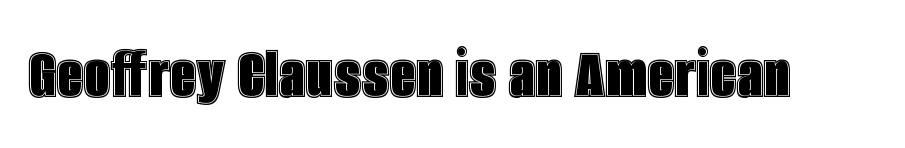
Posture: straight, roman, zero tilt. Varying glyph widths throughout — classic text-font behaviour. Descender tails drop into unmarked territory. Tracking here is standard; glyphs follow each other at the usual distance.
